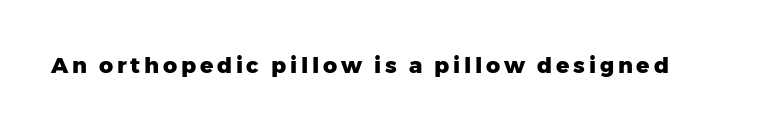
Q: Is the text bold? A: Yes.
Q: Is the text italic (slanted)? A: No, it is upright.
Q: Is the text underlined? A: No.
